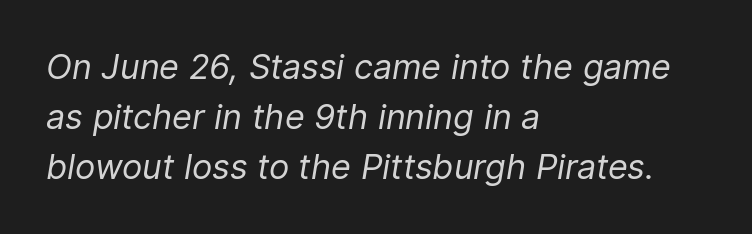
The image shows 34 px regular-weight type, italic (leaning right); set left-aligned, normal line spacing (1.47x), normal letter spacing, not underlined; low stroke contrast and a medium x-height.
